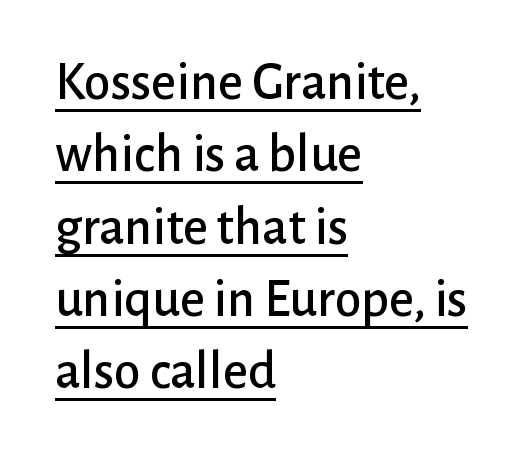
Q: Is the text italic (slanted)? A: No, it is upright.
Q: Is the typeface a serif or a sans-serif typeface? A: Sans-serif.
Q: Is the text underlined? A: Yes.
Q: How is the paragraph aligned? A: Left-aligned.
Q: Is the spacing between letters normal or unusually wide? A: Normal.
Q: Is the spacing between lines tight, normal or loose? A: Normal.
Q: Width (condensed, normal, or wide)? A: Normal.
Q: Stroke contrast? A: Low.
Q: x-height? A: Medium.
Q: Monospaced? A: No.
